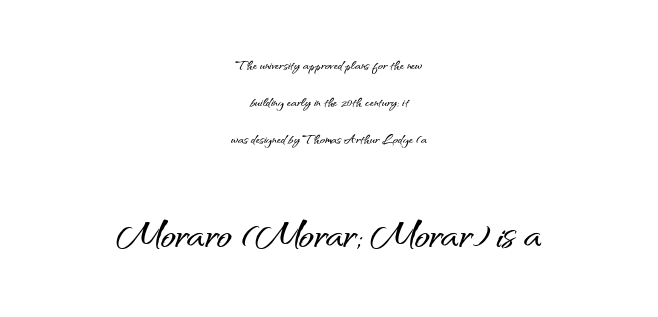
{"serif": "no", "width": "normal", "stroke_contrast": "medium", "x_height": "small", "monospaced": "no", "underline": "no", "align": "center", "line_spacing": "loose", "line_spacing_ratio": 2.18, "letter_spacing": "normal", "letter_spacing_em": 0.0, "larger_block": "second", "size_ratio": 2.94, "glyph_px": 50}
